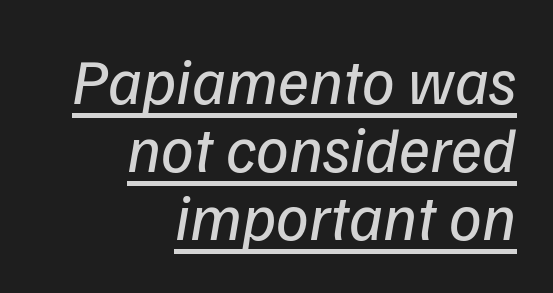
The image shows 65 px regular-weight type, italic (leaning right); set right-aligned, tight line spacing (1.05x), normal letter spacing, underlined; low stroke contrast and a medium x-height.
